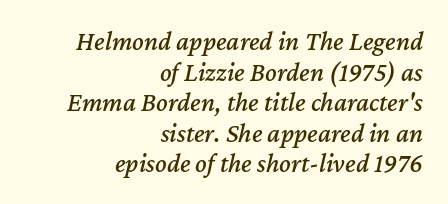
The image shows 27 px text type, italic (leaning right); set right-aligned, tight line spacing (1.13x), normal letter spacing, not underlined.
